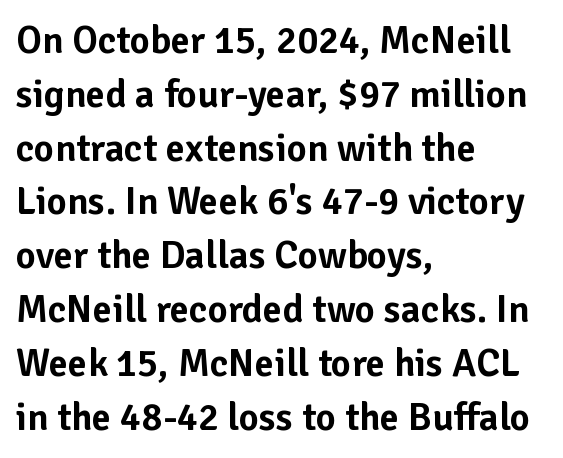
{"serif": "no", "italic": "no", "width": "normal", "stroke_contrast": "low", "x_height": "medium", "monospaced": "no", "underline": "no", "align": "left", "line_spacing": "normal", "line_spacing_ratio": 1.38, "letter_spacing": "normal", "letter_spacing_em": 0.0, "glyph_px": 39}
